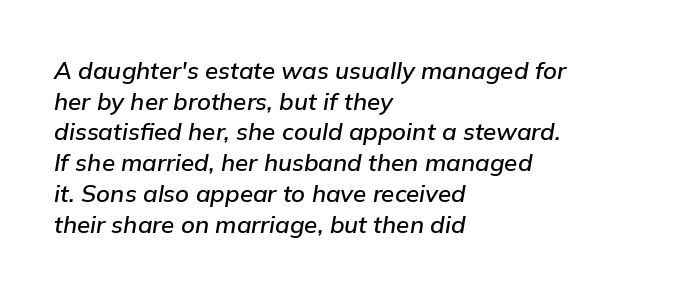
The ragged edge is on the right, which tells us the setting is flush left. Just letters on the line, the space beneath them empty. Slanted lettering throughout. The tracking reads as untouched default to a designer's eye.
